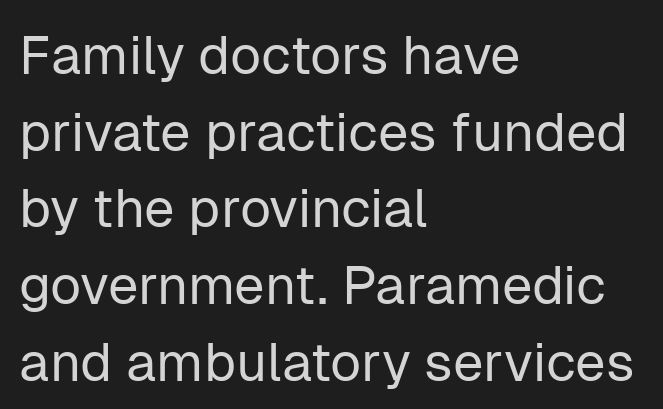
A typesetter would call this proportional, since set widths differ per character. Caption: standard tracking, unaltered. Caption: multi-line text, flush left, ragged right. Type without underlining. Nope, no serifs anywhere on these letters. Nothing heavy about these letters — not bold at all.
